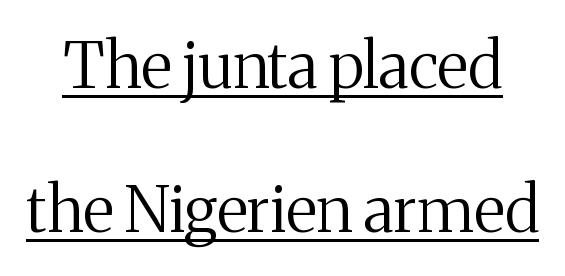
The image shows 63 px regular-weight serif type, upright; set loose line spacing (2.28x), normal letter spacing, underlined; medium stroke contrast and a medium x-height.
